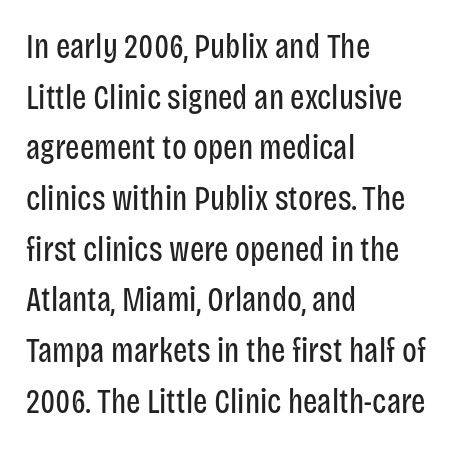
Think of a printed novel: that variable character pitch is what you see here. Clear beneath every line of the passage. Leading matches the norm, producing a regular column. The type is set solid horizontally, with unmodified tracking. Note: no serifs on the glyphs. The letters stand upright; this is a roman face.
